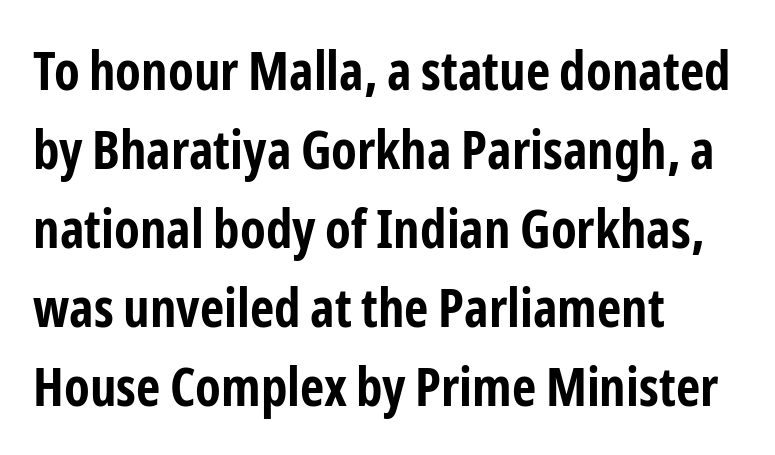
{"serif": "no", "italic": "no", "bold": "yes", "weight": "bold", "width": "condensed", "stroke_contrast": "low", "x_height": "medium", "monospaced": "no", "underline": "no", "align": "left", "line_spacing": "normal", "line_spacing_ratio": 1.49, "letter_spacing": "normal", "letter_spacing_em": 0.0, "glyph_px": 53}
